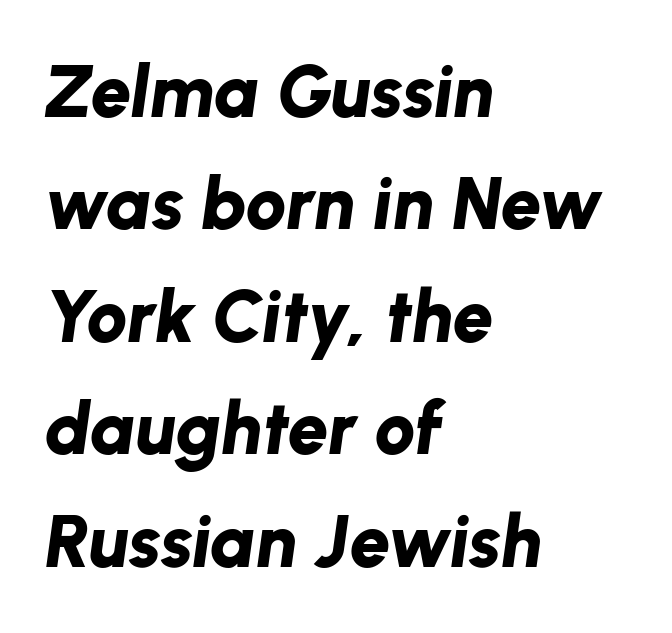
The image shows 73 px bold type, italic (leaning right); set left-aligned, normal line spacing (1.54x), normal letter spacing, not underlined; low stroke contrast and a medium x-height.
